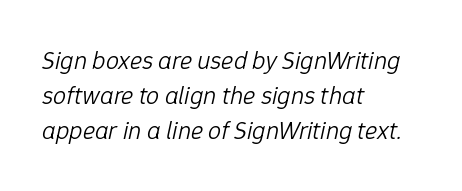
{"italic": "yes", "lean": "right", "slant_degrees": 12, "bold": "no", "underline": "no", "align": "left", "line_spacing": "normal", "line_spacing_ratio": 1.35, "letter_spacing": "normal", "letter_spacing_em": 0.0, "glyph_px": 26}
